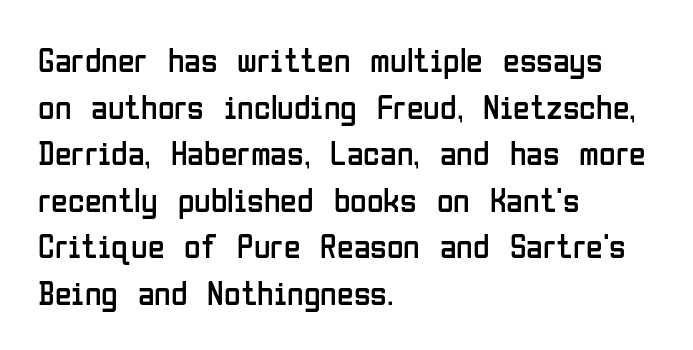
The horizontal fit of the characters is conventional and even. In terms of posture, this sample is upright. No extra ink here — the face is not bold. Unlike a traditional serif, this face leaves its strokes unadorned.
